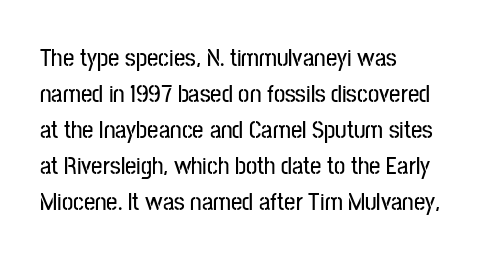
The image shows 25 px text type, upright; set left-aligned, normal line spacing (1.44x), normal letter spacing, not underlined.
